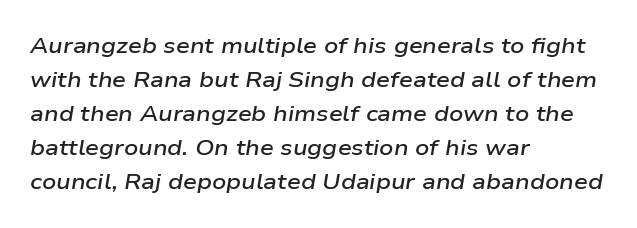
Q: Is the text bold? A: Semi-bold.
Q: Is the text italic (slanted)? A: Yes, it leans right by about 9 degrees.
Q: Is the text underlined? A: No.
Q: How is the paragraph aligned? A: Left-aligned.
Q: Is the spacing between letters normal or unusually wide? A: Normal.
Q: Is the spacing between lines tight, normal or loose? A: Normal.
